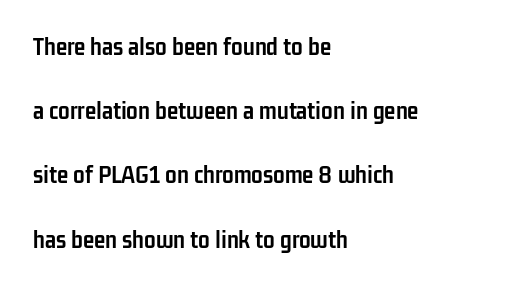
Rows of type keep a wide berth in the vertical direction. Honestly, there is no underline to notice here at all. Look at the stroke-to-counter ratio: heavy, a bold. If you drew a ruler down the left edge, every line would touch it. Does extra space separate the letters? No, they use regular spacing. Designer's note — italics off, roman on.
